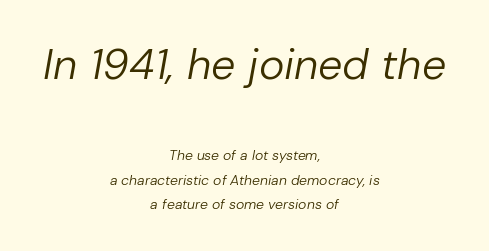
The image shows 43 px regular-weight type, italic (leaning right); set centered, line spacing 1.76x, normal letter spacing, not underlined; the first (top) block is 3.07x larger; low stroke contrast and a medium x-height.
